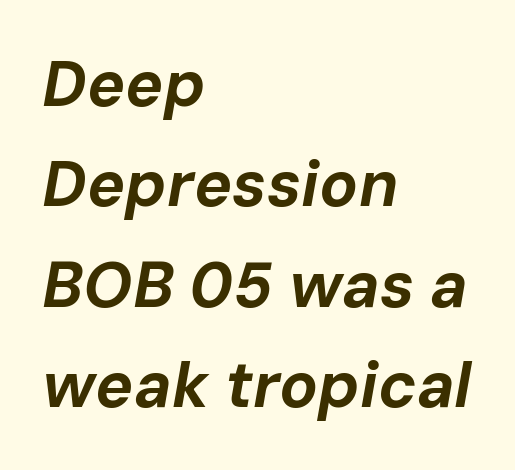
Q: Is the text bold? A: Yes.
Q: Is the text italic (slanted)? A: Yes, it leans right by about 10 degrees.
Q: Is the text underlined? A: No.
Q: How is the paragraph aligned? A: Left-aligned.
Q: Is the spacing between letters normal or unusually wide? A: Normal.
Q: Is the spacing between lines tight, normal or loose? A: Normal.
Q: Width (condensed, normal, or wide)? A: Normal.
Q: Stroke contrast? A: Low.
Q: x-height? A: Medium.
Q: Monospaced? A: No.
